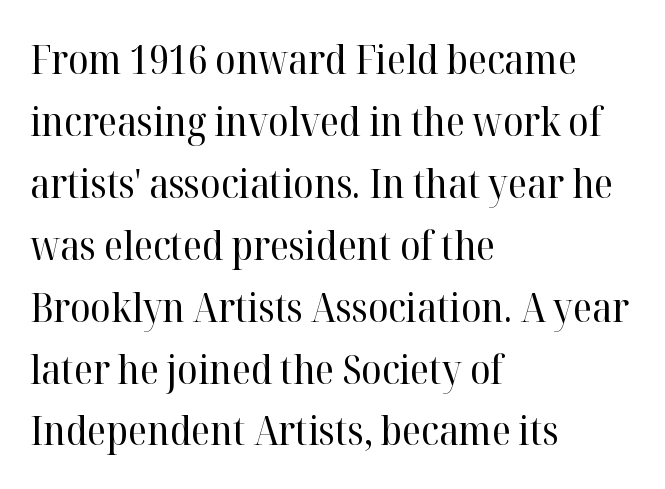
Notice how the passage keeps a crisp vertical edge on the left only. A typesetter would call this zero additional tracking. This reads as an unemphasized weight, regular at the heaviest. What's the leading like? Ordinary, nothing unusual.
